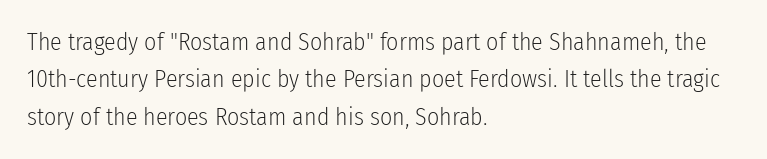
Evenly set lines give the paragraph a standard silhouette. Here the glyphs are tracked normally, forming tight word shapes. Rule under the text: the space is simply empty. Italic? Not at all — the glyphs are vertical. These glyphs show unthickened strokes, regular width or finer.
